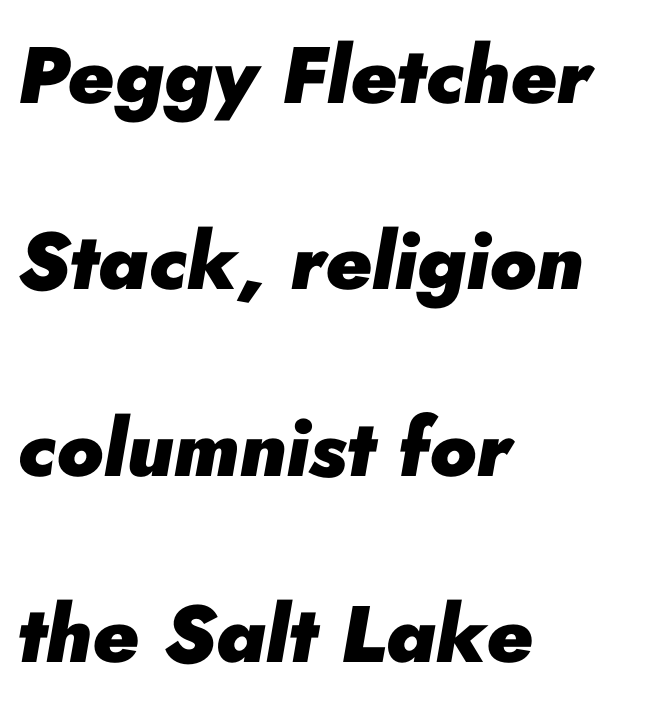
Q: Is the text bold? A: Yes.
Q: Is the text italic (slanted)? A: Yes, it leans right by about 10 degrees.
Q: Is the text underlined? A: No.
Q: How is the paragraph aligned? A: Left-aligned.
Q: Is the spacing between letters normal or unusually wide? A: Normal.
Q: Is the spacing between lines tight, normal or loose? A: Loose.
Q: Width (condensed, normal, or wide)? A: Normal.
Q: Stroke contrast? A: Low.
Q: x-height? A: Small.
Q: Monospaced? A: No.
